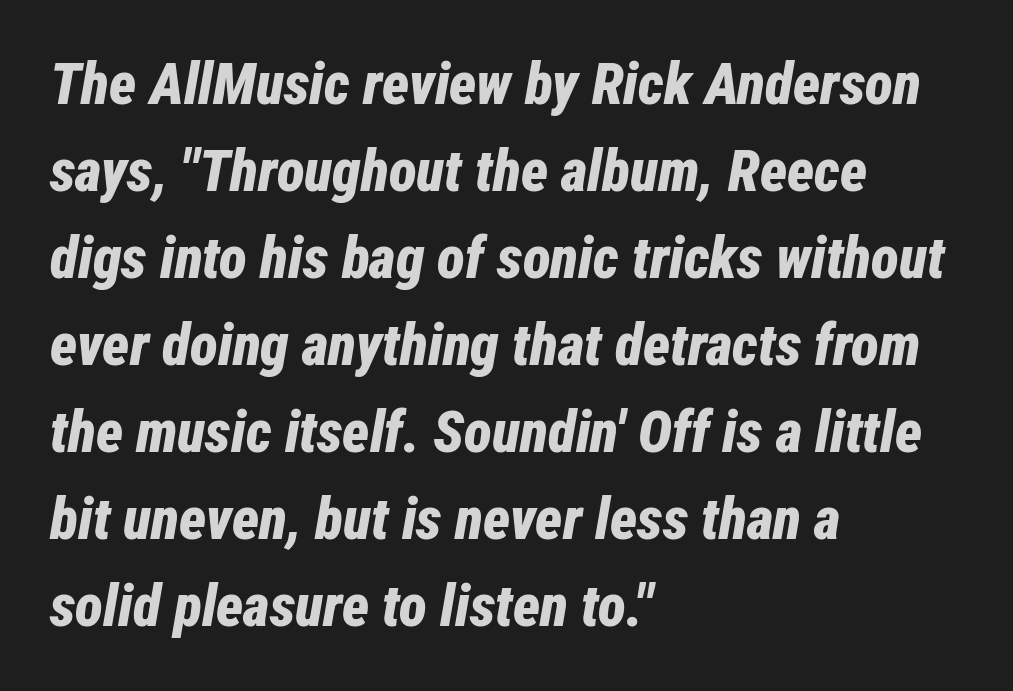
The glyphs look as if they've been sheared to an angle. On the weight axis this lands at bold, roughly 700. Where is the straight margin? On the left. Is this a fixed-width face? No — the glyphs have proportional, varying widths. No word sits above an underline. Interline gaps are of average width in this sample.
